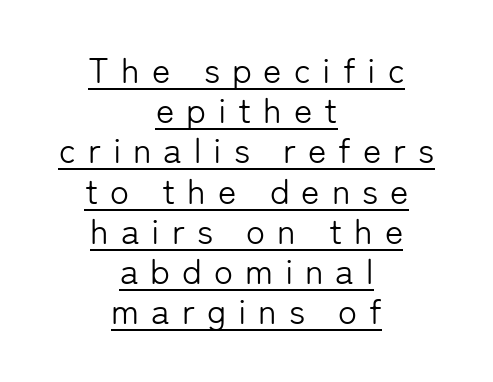
Do the characters align in a grid? No, the font is proportional. You can tell from the bare stems that sans-serif type was used. This sample trades vertical openness for compactness between lines. The font sits on the lighter half of the weight spectrum, regular included. Notice how the stems are strictly vertical — no italics here.
